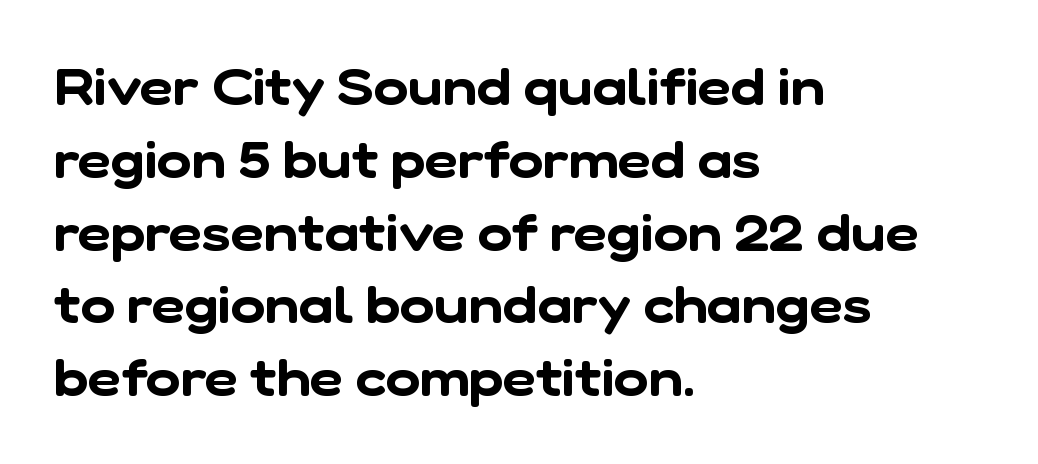
{"serif": "no", "width": "normal", "stroke_contrast": "low", "x_height": "medium", "monospaced": "no", "underline": "no", "align": "left", "line_spacing": "normal", "line_spacing_ratio": 1.4, "letter_spacing": "normal", "letter_spacing_em": 0.0, "glyph_px": 52}
